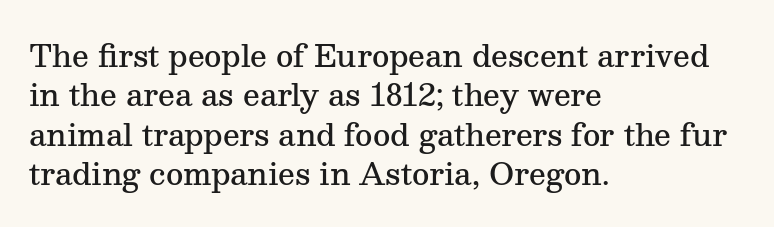
Q: Is the text bold? A: Semi-bold.
Q: Is the text italic (slanted)? A: No, it is upright.
Q: Is the typeface a serif or a sans-serif typeface? A: Serif.
Q: Is the text underlined? A: No.
Q: How is the paragraph aligned? A: Left-aligned.
Q: Is the spacing between letters normal or unusually wide? A: Normal.
Q: Is the spacing between lines tight, normal or loose? A: Normal.
Q: Width (condensed, normal, or wide)? A: Normal.
Q: Stroke contrast? A: Medium.
Q: x-height? A: Medium.
Q: Monospaced? A: No.
